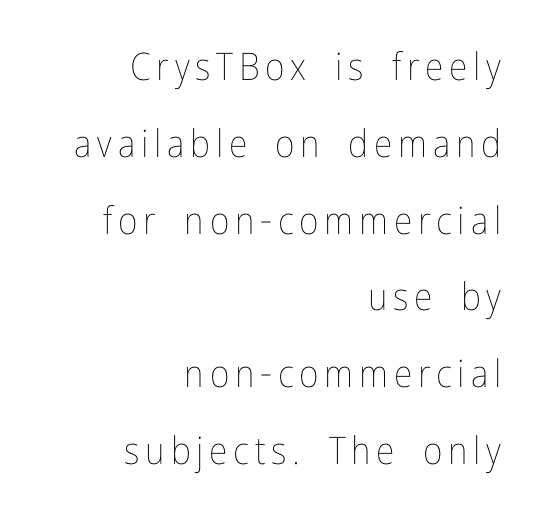
The letters look calm and open, with moderate or lighter stems. Quick note: interline space is abundant. You could not count columns in this text — the font is proportionally spaced. Line endings align vertically; line beginnings do not. The lettering stays uniformly vertical, giving the passage a roman look. Bare-footed words on every line.
